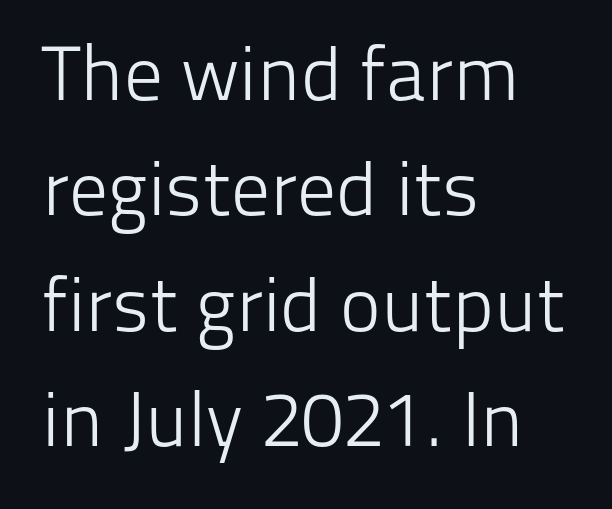
Q: Is the text bold? A: No.
Q: Is the text italic (slanted)? A: No, it is upright.
Q: Is the typeface a serif or a sans-serif typeface? A: Sans-serif.
Q: Is the text underlined? A: No.
Q: How is the paragraph aligned? A: Left-aligned.
Q: Is the spacing between letters normal or unusually wide? A: Normal.
Q: Is the spacing between lines tight, normal or loose? A: Normal.
Q: Width (condensed, normal, or wide)? A: Normal.
Q: Stroke contrast? A: Low.
Q: x-height? A: Medium.
Q: Monospaced? A: No.
